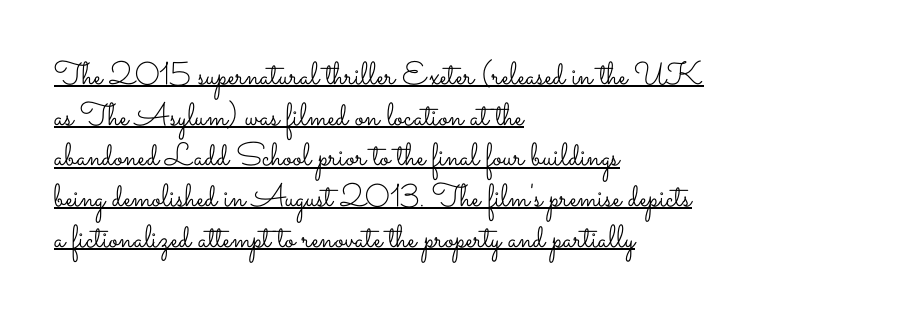
The lines sit at an ordinary, default distance from one another. If you drew a ruler down the left edge, every line would touch it. Words appear dense and cohesive because spacing is normal. Beneath each row of characters lies a ruled line. No extra ink here — the face is not bold.
